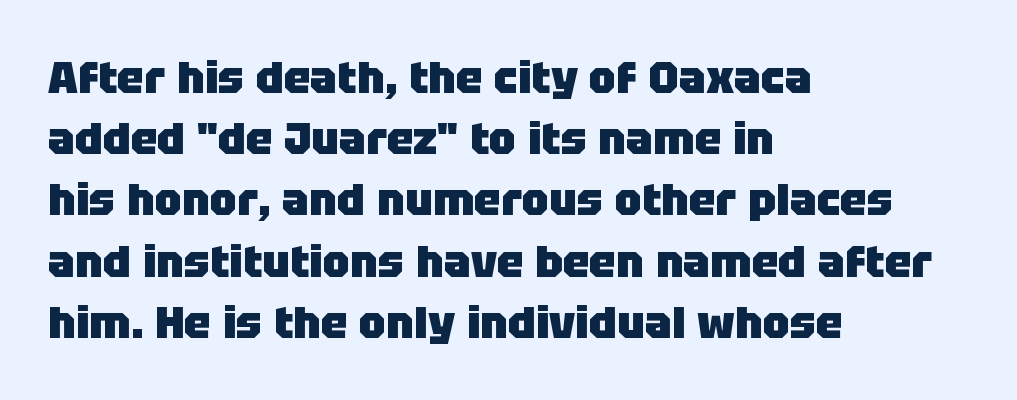
The text was rendered using a sans face with plain stroke endings. The block of text has a typical density, with ordinary space between rows. Underline: absent. Caption: bold face, heavy strokes. Think of a printed novel: that variable character pitch is what you see here.
